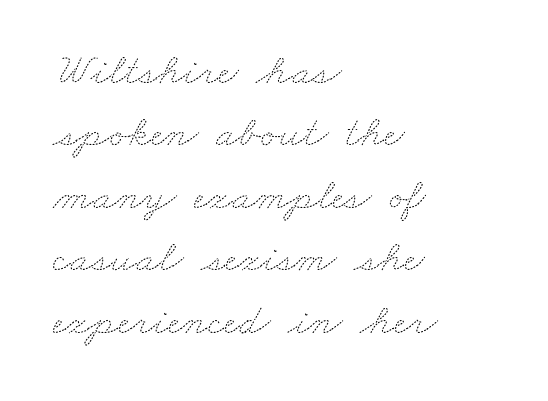
{"bold": "no", "weight": "thin", "width": "wide", "stroke_contrast": "medium", "x_height": "small", "monospaced": "no", "underline": "no", "align": "left", "line_spacing": "normal", "line_spacing_ratio": 1.42, "letter_spacing": "normal", "letter_spacing_em": 0.0, "glyph_px": 44}
